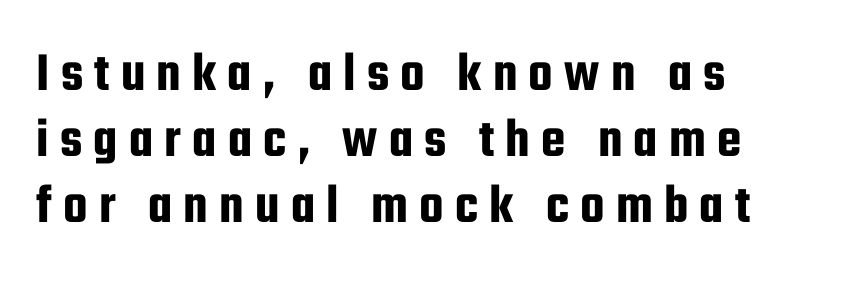
Note: no serifs on the glyphs. These lines are set flush left with a ragged right edge. Looks like regular typesetting: each glyph gets only the width it needs. You can tell it's not italic because the verticals are truly vertical.
